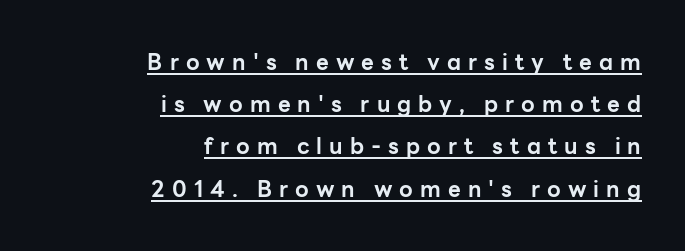
The image shows 22 px bold type, upright; set right-aligned, loose line spacing (1.92x), unusually wide letter spacing (+0.32 em), underlined.
